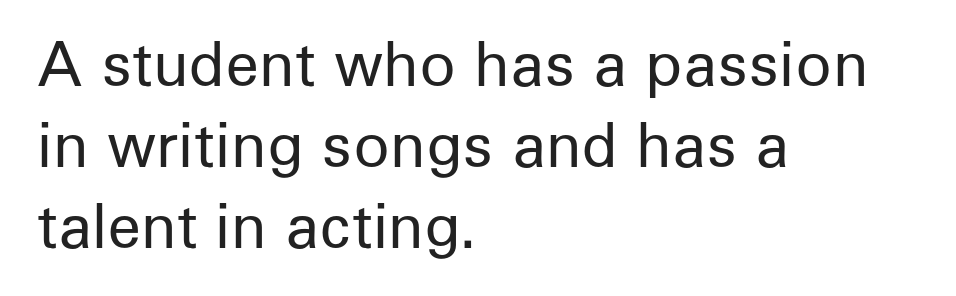
Each letter's strokes conclude bluntly, with no projecting serifs. Think standard paragraph weight, or any step lighter than that. Nobody drew a line under any word here. Standard letterfit; no display-style spreading of the glyphs. The rendering anchors every line to the left-hand side. This sample uses an upright cut, with every glyph sitting square on the baseline.
